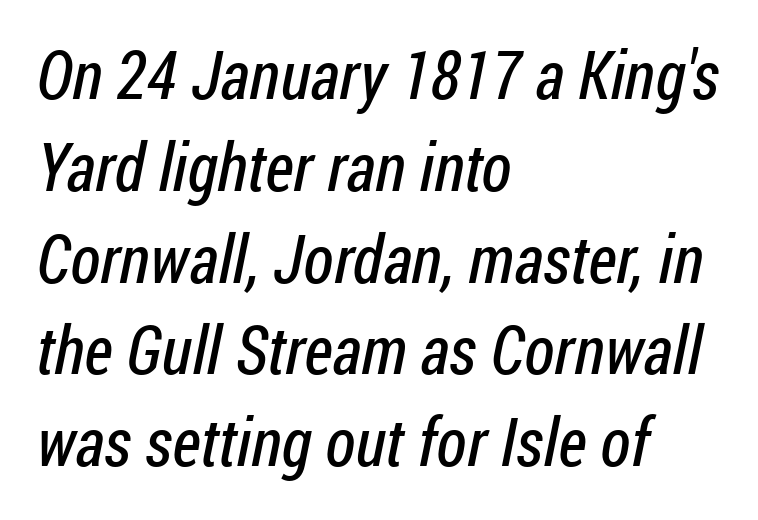
The image shows 67 px regular-weight, condensed sans-serif type; set left-aligned, normal line spacing (1.37x), normal letter spacing, not underlined; low stroke contrast and a medium x-height.
